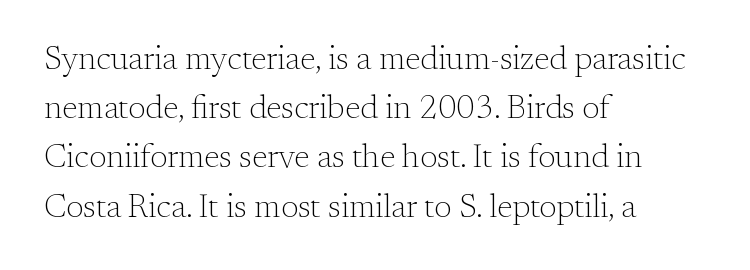
The image shows 33 px light serif type, upright; set left-aligned, normal line spacing (1.49x), normal letter spacing, not underlined; medium stroke contrast and a small x-height.
